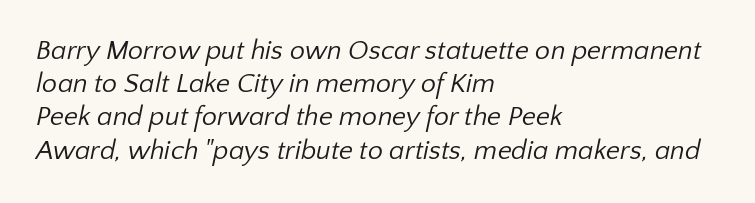
Left-aligned paragraph, ragged on the right. No word sits above an underline. This sample uses plain, unmodified letter spacing. No letter is thick-stroked: the sample isn't bold.
